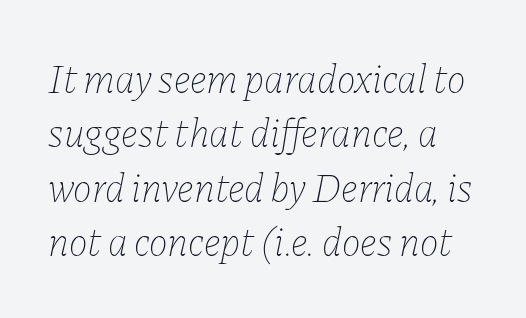
Q: Is the text bold? A: No.
Q: Is the text italic (slanted)? A: Yes, it leans right by about 11 degrees.
Q: Is the text underlined? A: No.
Q: Is the spacing between letters normal or unusually wide? A: Normal.
Q: Is the spacing between lines tight, normal or loose? A: Normal.
Q: Width (condensed, normal, or wide)? A: Normal.
Q: Stroke contrast? A: Low.
Q: x-height? A: Medium.
Q: Monospaced? A: No.
